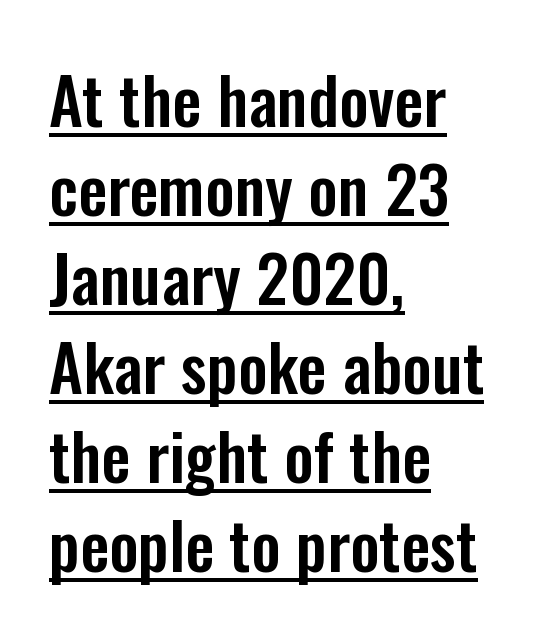
{"serif": "no", "italic": "no", "width": "condensed", "stroke_contrast": "low", "x_height": "medium", "monospaced": "no", "underline": "yes", "align": "left", "line_spacing": "normal", "line_spacing_ratio": 1.37, "letter_spacing": "normal", "letter_spacing_em": 0.0, "glyph_px": 65}
